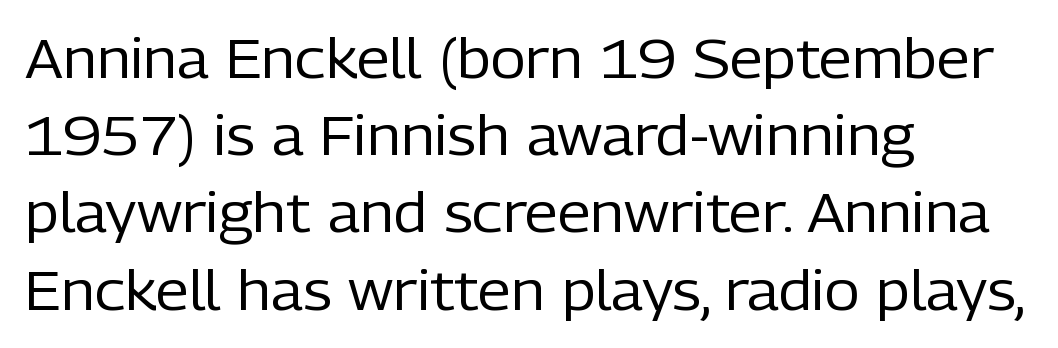
Q: Is the text bold? A: No.
Q: Is the text italic (slanted)? A: No, it is upright.
Q: Is the typeface a serif or a sans-serif typeface? A: Sans-serif.
Q: Is the text underlined? A: No.
Q: How is the paragraph aligned? A: Left-aligned.
Q: Is the spacing between letters normal or unusually wide? A: Normal.
Q: Is the spacing between lines tight, normal or loose? A: Normal.
Q: Width (condensed, normal, or wide)? A: Normal.
Q: Stroke contrast? A: Low.
Q: x-height? A: Medium.
Q: Monospaced? A: No.
